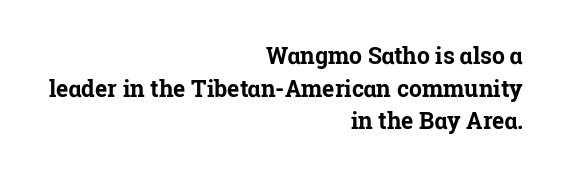
{"italic": "no", "bold": "yes", "underline": "no", "align": "right", "line_spacing": "normal", "line_spacing_ratio": 1.42, "letter_spacing": "normal", "letter_spacing_em": 0.0, "glyph_px": 23}
